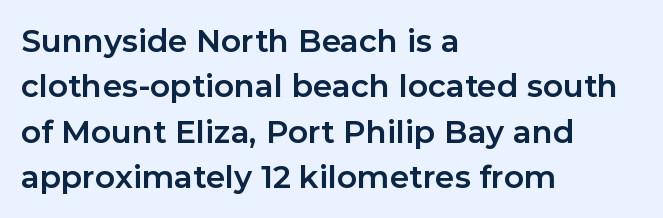
{"serif": "no", "italic": "no", "bold": "yes", "weight": "bold", "width": "normal", "stroke_contrast": "low", "x_height": "medium", "monospaced": "no", "underline": "no", "align": "left", "line_spacing": "normal", "line_spacing_ratio": 1.46, "letter_spacing": "normal", "letter_spacing_em": 0.0, "glyph_px": 31}
